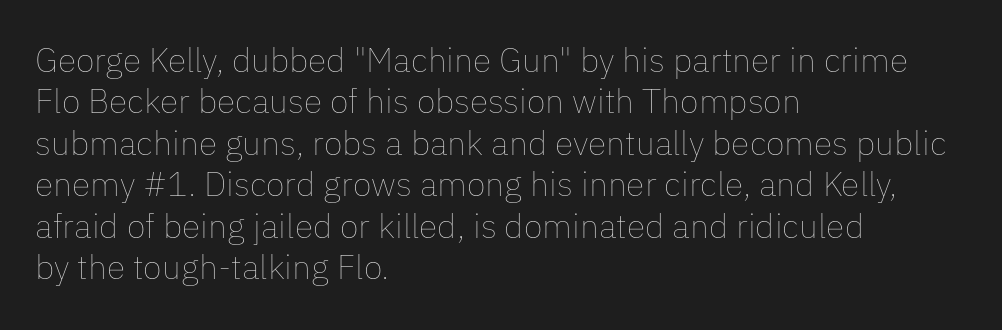
{"italic": "no", "bold": "no", "weight": "thin", "width": "normal", "stroke_contrast": "low", "x_height": "medium", "monospaced": "no", "underline": "no", "align": "left", "line_spacing_ratio": 1.22, "letter_spacing": "normal", "letter_spacing_em": 0.0, "glyph_px": 34}
